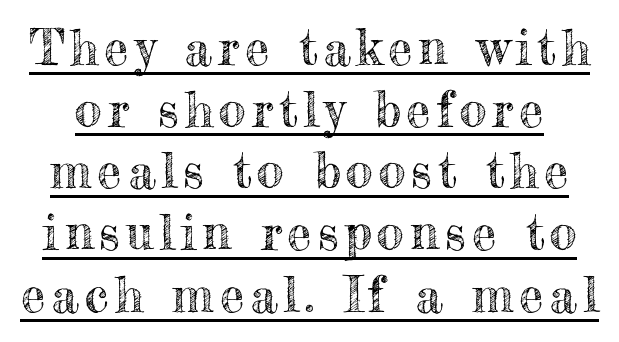
The image shows 49 px text type, upright; set normal line spacing (1.26x), underlined; a small x-height.
